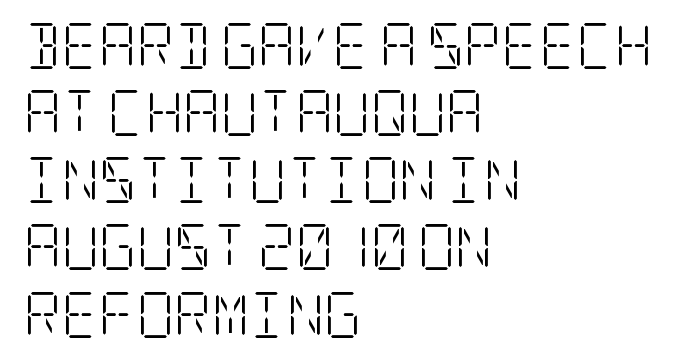
Leftover space on each line is placed entirely after the last word. How are the letters spaced? Ordinarily, with no added tracking. Rows of type keep a routine distance in the vertical direction. Weight: not bold — regular or lighter. The specimen reads as upright at a glance. Little horizontal feet cap the strokes, marking this as serif type.
